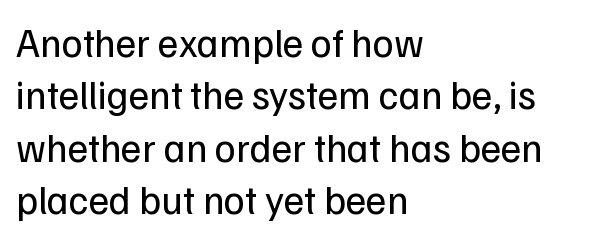
In terms of leading, this rendering sits right in the middle. This sample has the flowing, uneven cadence of proportional lettering. I'd call this a sans setting — the letters go barefoot. No chunkiness to these letters — they're not bold. Teacher's note: observe the even left margin — that is flush-left alignment.
